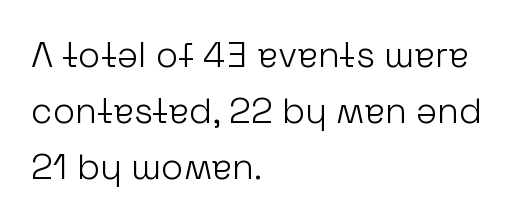
This sample has the flowing, uneven cadence of proportional lettering. In terms of letterspacing, this is plain default setting. A normal amount of white space separates one row of letters from the next. The glyphs in this specimen are sans serif. Type without underlining.
